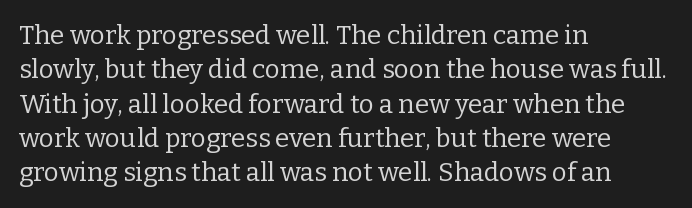
{"italic": "no", "bold": "no", "underline": "no", "align": "left", "line_spacing": "normal", "line_spacing_ratio": 1.32, "letter_spacing": "normal", "letter_spacing_em": 0.0, "glyph_px": 26}
